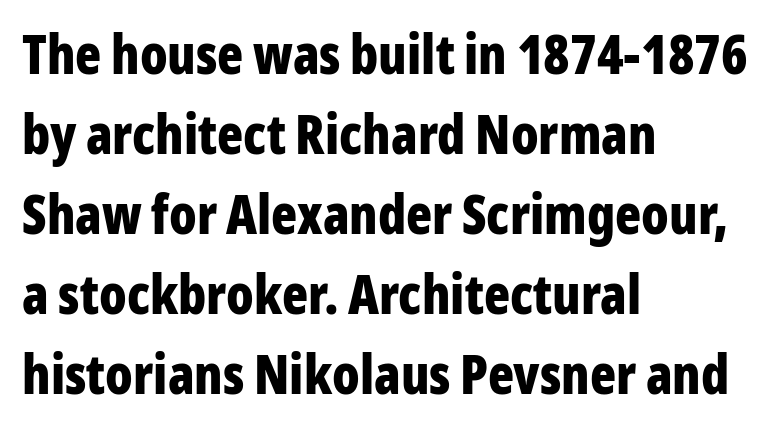
I'd describe the lettering as bold — thick and assertive. The gaps between neighbouring characters are ordinary and unremarkable. Nobody drew a line under any word here. Unlike a traditional serif, this face leaves its strokes unadorned. This sample uses an upright cut, with every glyph sitting square on the baseline. You could not count columns in this text — the font is proportionally spaced.
